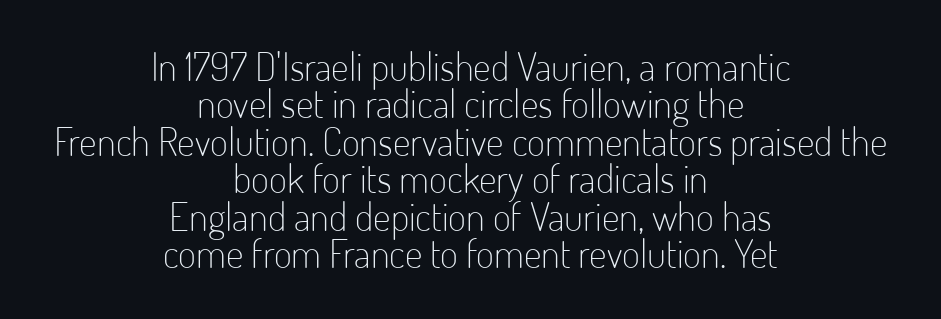
Stems and bowls with no extra thickness — not bold. No word sits above an underline. These lines are centered, leaving both edges ragged. In terms of letterform style, serifs are entirely absent. This is the regular roman posture of the typeface. The letters advance in unequal steps, a hallmark of proportional type.
